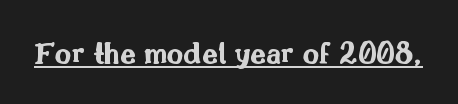
The glyphs in this specimen are sans serif. A typographer would call this underscored text. Typographic density is high because the face is bold. Upright lettering throughout. Tracking here is standard; glyphs follow each other at the usual distance.
